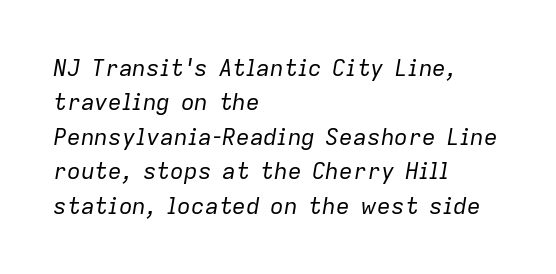
The image shows 23 px text type, italic (leaning right); set left-aligned, normal line spacing (1.5x), normal letter spacing, not underlined.
